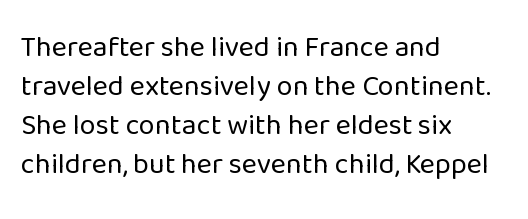
The lettering holds an erect, upright posture throughout. The letterforms sit at book weight or below. The text was rendered using a sans face with plain stroke endings. Underlining? Definitely not there. Vertical spacing — default.
